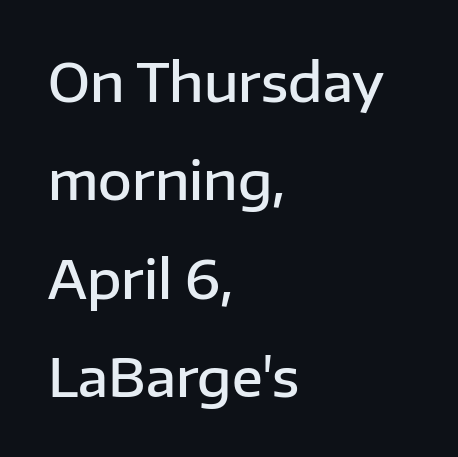
The image shows 52 px semibold sans-serif type, upright; set left-aligned, line spacing 1.89x, normal letter spacing, not underlined; low stroke contrast and a medium x-height.
